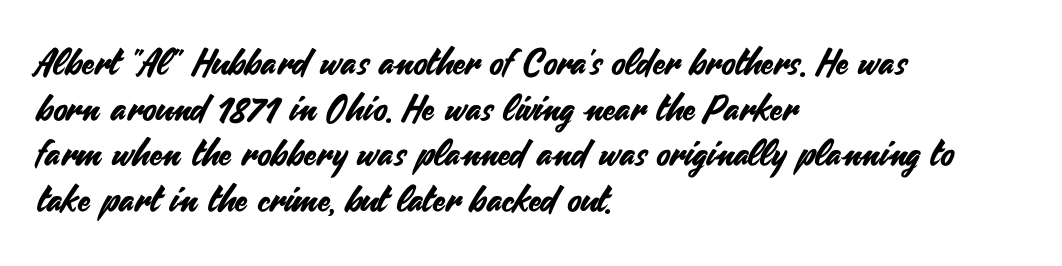
Q: Is the text italic (slanted)? A: Yes.
Q: Is the typeface a serif or a sans-serif typeface? A: Sans-serif.
Q: Is the text underlined? A: No.
Q: How is the paragraph aligned? A: Left-aligned.
Q: Is the spacing between letters normal or unusually wide? A: Normal.
Q: Is the spacing between lines tight, normal or loose? A: Normal.
Q: Width (condensed, normal, or wide)? A: Normal.
Q: Stroke contrast? A: Medium.
Q: x-height? A: Small.
Q: Monospaced? A: No.
